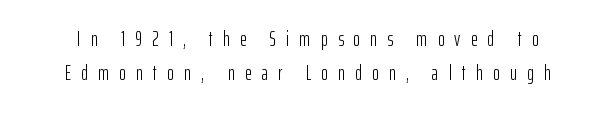
Q: Is the text bold? A: No.
Q: Is the text italic (slanted)? A: No, it is upright.
Q: Is the text underlined? A: No.
Q: How is the paragraph aligned? A: Centered.
Q: Is the spacing between letters normal or unusually wide? A: Unusually wide.
Q: Is the spacing between lines tight, normal or loose? A: Normal.
